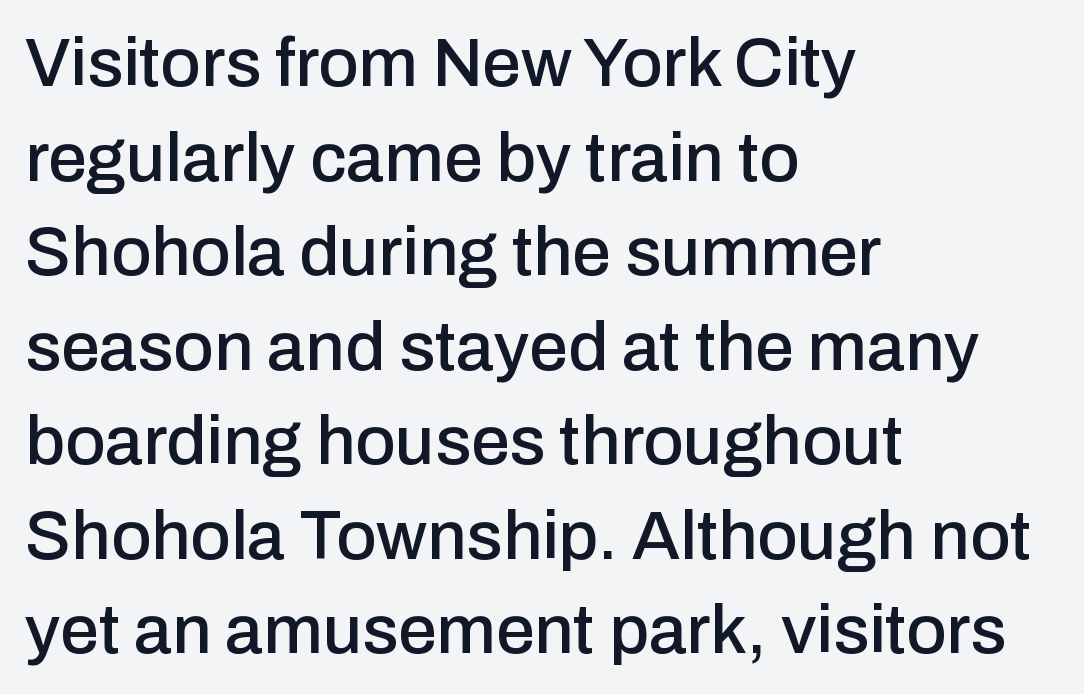
{"serif": "no", "italic": "no", "width": "normal", "stroke_contrast": "low", "x_height": "medium", "monospaced": "no", "underline": "no", "align": "left", "line_spacing": "normal", "line_spacing_ratio": 1.37, "letter_spacing": "normal", "letter_spacing_em": 0.0, "glyph_px": 69}
